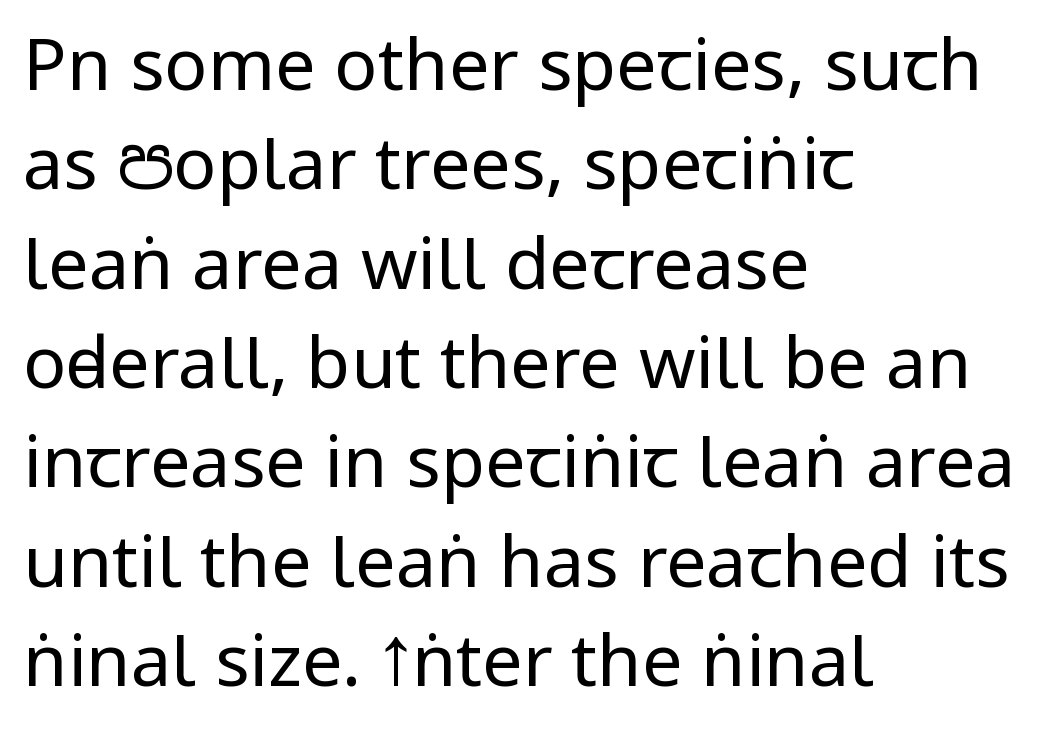
{"serif": "no", "italic": "no", "bold": "no", "weight": "regular", "width": "condensed", "stroke_contrast": "low", "x_height": "large", "monospaced": "no", "underline": "no", "align": "left", "line_spacing": "normal", "line_spacing_ratio": 1.38, "letter_spacing": "normal", "letter_spacing_em": 0.0, "glyph_px": 72}
